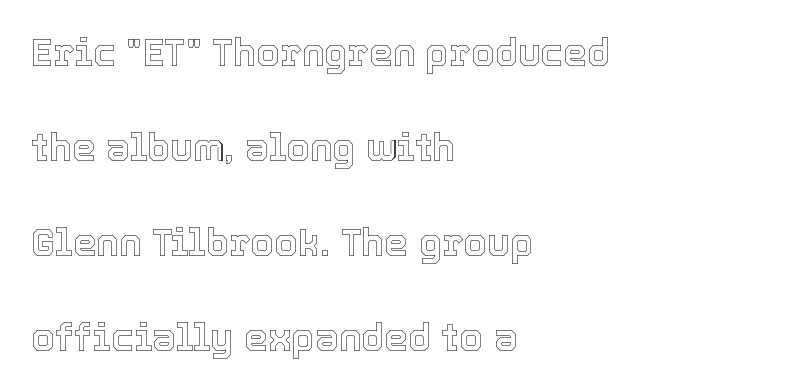
Is this a fixed-width face? No — the glyphs have proportional, varying widths. Ascenders rise straight up at ninety degrees. Is there much room between lines? Yes — plenty of vertical air separates them. The foot of each line stays bare and open. The compositor pushed each line to the left boundary. What stands out about the letter spacing? Nothing — it is the standard amount.
